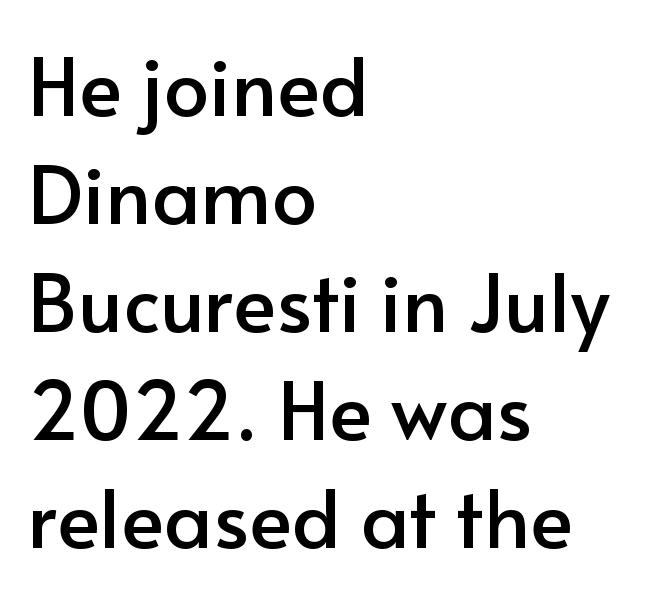
Rendered with straight, roman letterforms. Each new line begins a customary step beneath the previous one. Every row of glyphs begins at an identical x-position on the left. Honestly, the letter spacing is just normal — you wouldn't notice it. Varying glyph widths throughout — classic text-font behaviour.
